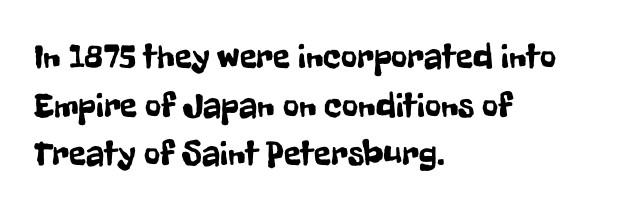
{"serif": "no", "italic": "no", "width": "condensed", "stroke_contrast": "low", "x_height": "medium", "monospaced": "no", "underline": "no", "align": "left", "line_spacing": "normal", "line_spacing_ratio": 1.39, "letter_spacing": "normal", "letter_spacing_em": 0.0, "glyph_px": 35}
